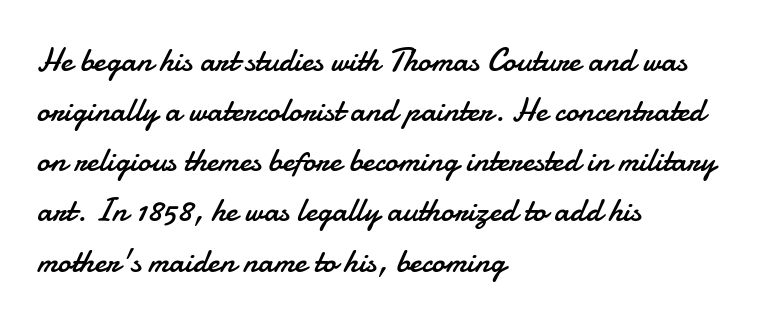
Q: Is the text bold? A: No.
Q: Is the text italic (slanted)? A: Yes.
Q: Is the typeface a serif or a sans-serif typeface? A: Sans-serif.
Q: Is the text underlined? A: No.
Q: How is the paragraph aligned? A: Left-aligned.
Q: Is the spacing between letters normal or unusually wide? A: Normal.
Q: Is the spacing between lines tight, normal or loose? A: Normal.
Q: Width (condensed, normal, or wide)? A: Normal.
Q: Stroke contrast? A: Low.
Q: x-height? A: Small.
Q: Monospaced? A: No.
